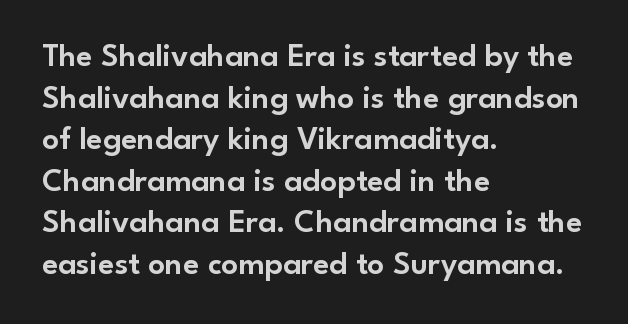
Tall strokes in this sample are plumb rather than angled. Font category for this specimen: sans-serif. The face used here is rendered with its standard letterfit. The rendering anchors every line to the left-hand side. This sample has the flowing, uneven cadence of proportional lettering. Glance below the letters and you will spot only blank space.
